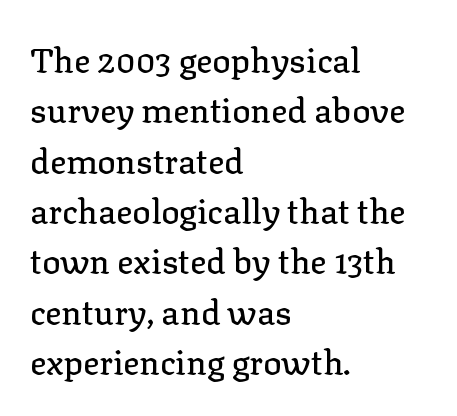
Q: Is the text italic (slanted)? A: No, it is upright.
Q: Is the typeface a serif or a sans-serif typeface? A: Serif.
Q: Is the text underlined? A: No.
Q: How is the paragraph aligned? A: Left-aligned.
Q: Is the spacing between letters normal or unusually wide? A: Normal.
Q: Is the spacing between lines tight, normal or loose? A: Normal.
Q: Width (condensed, normal, or wide)? A: Normal.
Q: Stroke contrast? A: Low.
Q: x-height? A: Medium.
Q: Monospaced? A: No.
